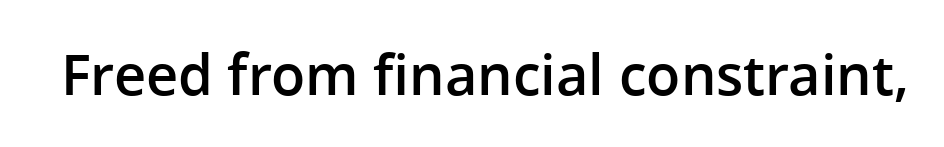
You can tell from the bare stems that sans-serif type was used. Caption: standard tracking, unaltered. Is this a fixed-width face? No — the glyphs have proportional, varying widths. Strokes here are thickened, but only to semibold level.
